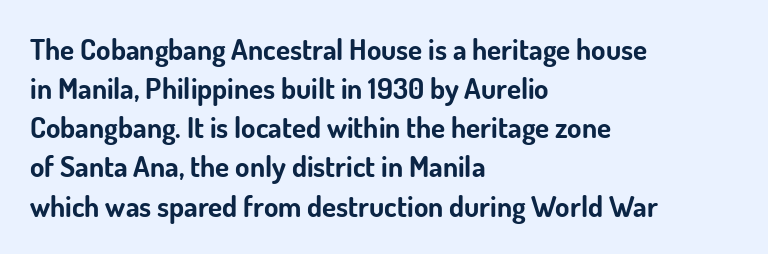
{"serif": "no", "italic": "no", "bold": "yes", "weight": "bold", "width": "normal", "stroke_contrast": "low", "x_height": "small", "monospaced": "no", "underline": "no", "align": "left", "line_spacing": "normal", "line_spacing_ratio": 1.35, "letter_spacing": "normal", "letter_spacing_em": 0.0, "glyph_px": 29}
